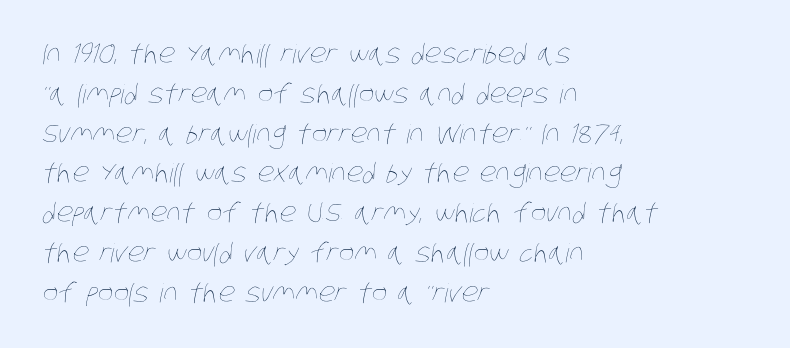
Words appear dense and cohesive because spacing is normal. One glance says typical: line gaps are just what's usual. The ragged edge is on the right, which tells us the setting is flush left. The area under the type is left untouched. Stem width sits at or under what a default text font uses.
